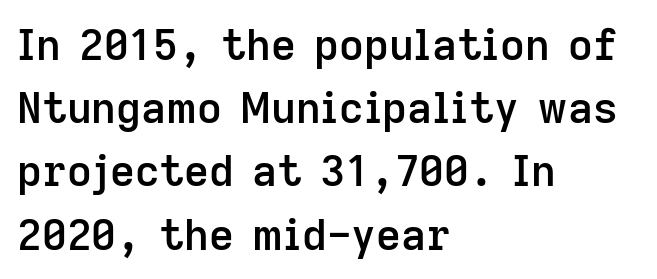
{"serif": "no", "italic": "no", "bold": "semi", "weight": "semibold", "width": "normal", "stroke_contrast": "low", "x_height": "medium", "monospaced": "no", "underline": "no", "align": "left", "line_spacing": "normal", "line_spacing_ratio": 1.47, "letter_spacing": "normal", "letter_spacing_em": 0.0, "glyph_px": 43}
